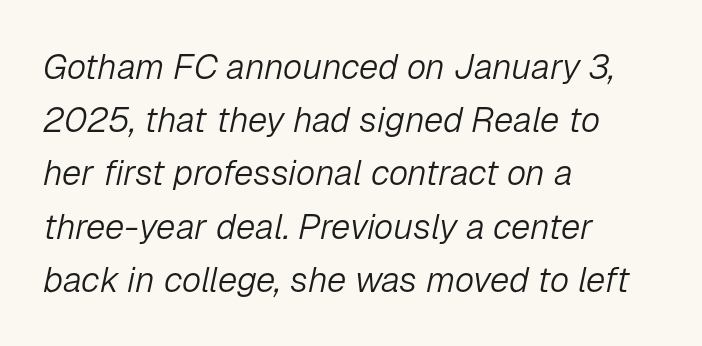
{"italic": "yes", "lean": "right", "slant_degrees": 12, "bold": "no", "weight": "light", "width": "normal", "stroke_contrast": "low", "x_height": "medium", "monospaced": "no", "underline": "no", "align": "left", "line_spacing": "normal", "line_spacing_ratio": 1.52, "letter_spacing": "normal", "letter_spacing_em": 0.0, "glyph_px": 35}
